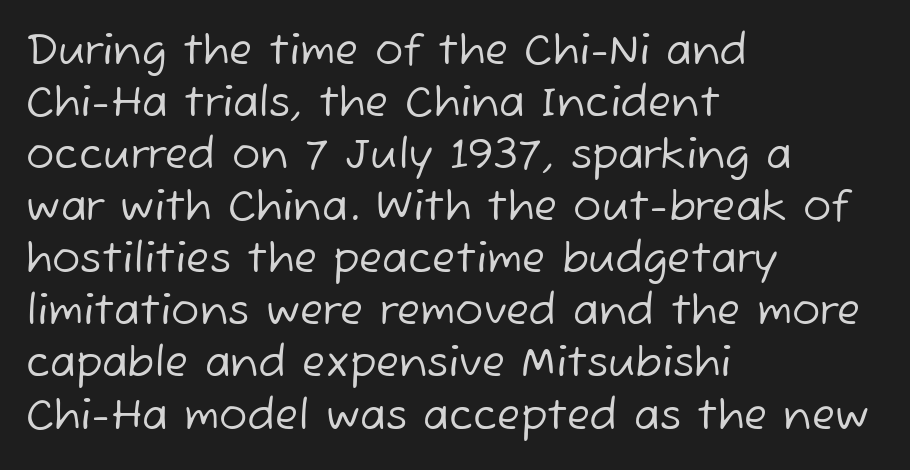
Plain, unruled lines of type. The horizontal fit of the characters is conventional and even. No letter is thick-stroked: the sample isn't bold. Do the characters align in a grid? No, the font is proportional. Unlike a traditional serif, this face leaves its strokes unadorned.
